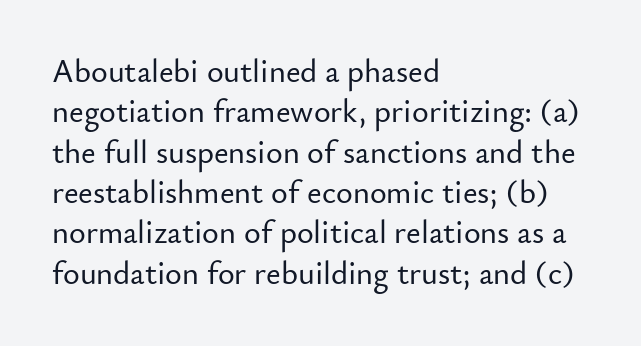
Q: Is the text italic (slanted)? A: No, it is upright.
Q: Is the typeface a serif or a sans-serif typeface? A: Sans-serif.
Q: Is the text underlined? A: No.
Q: How is the paragraph aligned? A: Left-aligned.
Q: Is the spacing between letters normal or unusually wide? A: Normal.
Q: Is the spacing between lines tight, normal or loose? A: Normal.
Q: Width (condensed, normal, or wide)? A: Normal.
Q: Stroke contrast? A: Low.
Q: x-height? A: Small.
Q: Monospaced? A: No.
